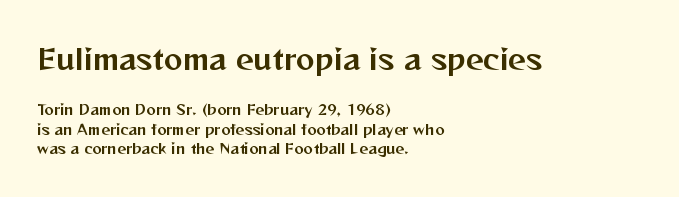
{"serif": "no", "italic": "no", "width": "normal", "stroke_contrast": "medium", "x_height": "medium", "monospaced": "no", "underline": "no", "align": "left", "line_spacing": "normal", "line_spacing_ratio": 1.39, "letter_spacing": "normal", "letter_spacing_em": 0.0, "larger_block": "first", "size_ratio": 2.0, "glyph_px": 28}
